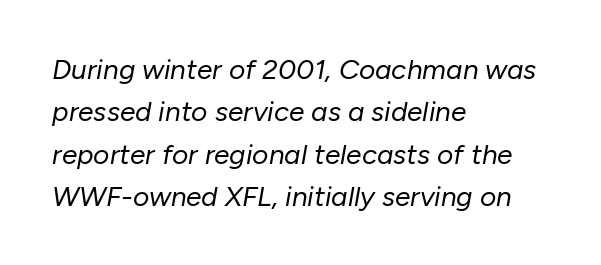
Q: Is the text bold? A: No.
Q: Is the text italic (slanted)? A: Yes, it leans right by about 10 degrees.
Q: Is the text underlined? A: No.
Q: How is the paragraph aligned? A: Left-aligned.
Q: Is the spacing between letters normal or unusually wide? A: Normal.
Q: Is the spacing between lines tight, normal or loose? A: Normal.
Q: Width (condensed, normal, or wide)? A: Normal.
Q: Stroke contrast? A: Low.
Q: x-height? A: Medium.
Q: Monospaced? A: No.
